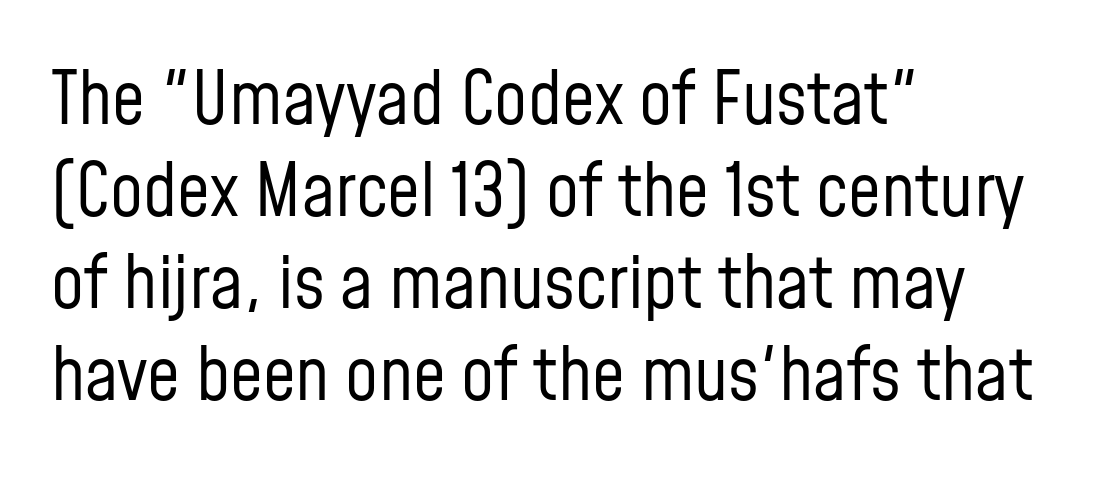
Q: Is the text bold? A: No.
Q: Is the text italic (slanted)? A: No, it is upright.
Q: Is the typeface a serif or a sans-serif typeface? A: Sans-serif.
Q: Is the text underlined? A: No.
Q: How is the paragraph aligned? A: Left-aligned.
Q: Is the spacing between letters normal or unusually wide? A: Normal.
Q: Is the spacing between lines tight, normal or loose? A: Normal.
Q: Width (condensed, normal, or wide)? A: Condensed.
Q: Stroke contrast? A: Low.
Q: x-height? A: Medium.
Q: Monospaced? A: No.
